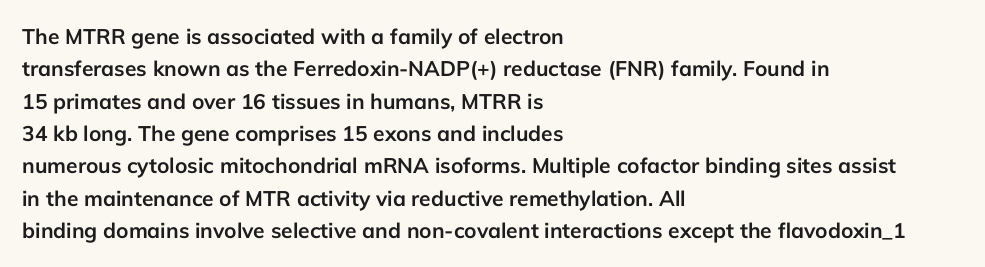
{"italic": "no", "bold": "yes", "underline": "no", "align": "left", "line_spacing": "normal", "line_spacing_ratio": 1.54, "letter_spacing": "normal", "letter_spacing_em": 0.0, "glyph_px": 21}
